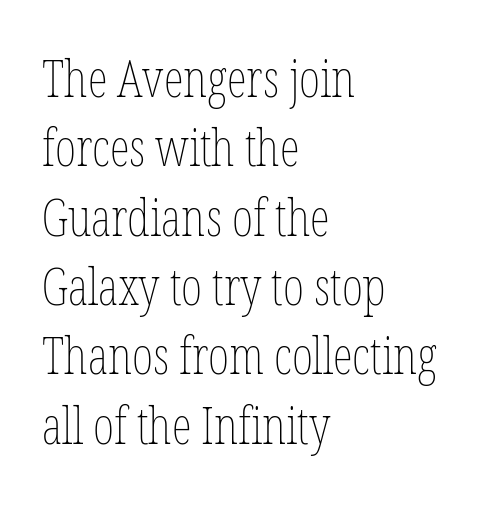
Q: Is the text bold? A: No.
Q: Is the text italic (slanted)? A: No, it is upright.
Q: Is the text underlined? A: No.
Q: How is the paragraph aligned? A: Left-aligned.
Q: Is the spacing between letters normal or unusually wide? A: Normal.
Q: Is the spacing between lines tight, normal or loose? A: Normal.
Q: Width (condensed, normal, or wide)? A: Condensed.
Q: Stroke contrast? A: Low.
Q: x-height? A: Medium.
Q: Monospaced? A: No.
